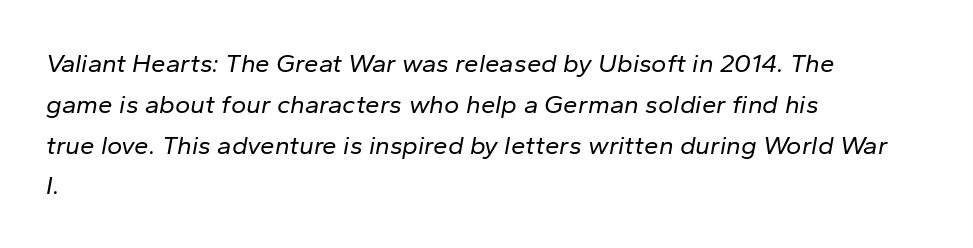
Q: Is the text bold? A: No.
Q: Is the text italic (slanted)? A: Yes, it leans right by about 10 degrees.
Q: Is the text underlined? A: No.
Q: How is the paragraph aligned? A: Left-aligned.
Q: Is the spacing between letters normal or unusually wide? A: Normal.
Q: Is the spacing between lines tight, normal or loose? A: Normal.
